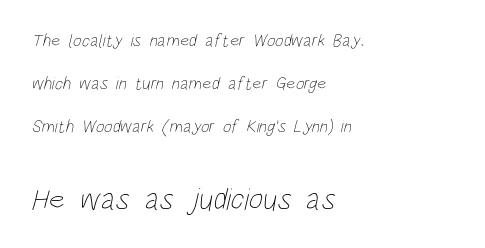
Honestly, the rows look like they've been pulled way apart. Is this a heavy cut? Hardly; it is regular or lighter. Clear beneath every line of the passage. Visually, the bottom section dominates because its glyphs are scaled up. Think of a printed novel: that variable character pitch is what you see here.
